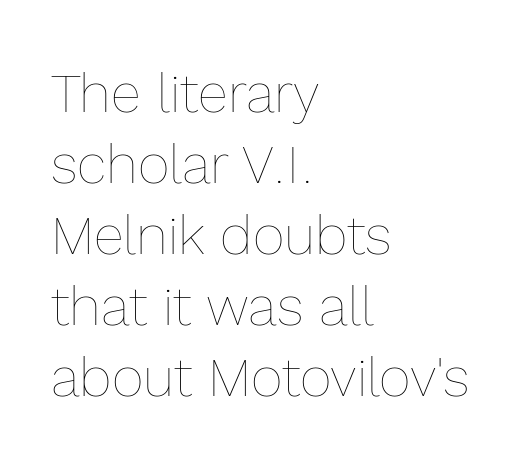
Q: Is the text bold? A: No.
Q: Is the text italic (slanted)? A: No, it is upright.
Q: Is the text underlined? A: No.
Q: How is the paragraph aligned? A: Left-aligned.
Q: Is the spacing between letters normal or unusually wide? A: Normal.
Q: Is the spacing between lines tight, normal or loose? A: Normal.
Q: Width (condensed, normal, or wide)? A: Normal.
Q: x-height? A: Medium.
Q: Monospaced? A: No.
